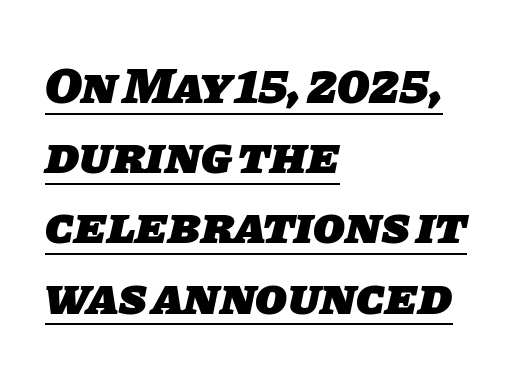
Q: Is the text bold? A: Yes.
Q: Is the typeface a serif or a sans-serif typeface? A: Serif.
Q: Is the text underlined? A: Yes.
Q: How is the paragraph aligned? A: Left-aligned.
Q: Is the spacing between letters normal or unusually wide? A: Normal.
Q: Is the spacing between lines tight, normal or loose? A: Normal.
Q: Width (condensed, normal, or wide)? A: Normal.
Q: Stroke contrast? A: Low.
Q: x-height? A: Large.
Q: Monospaced? A: No.
